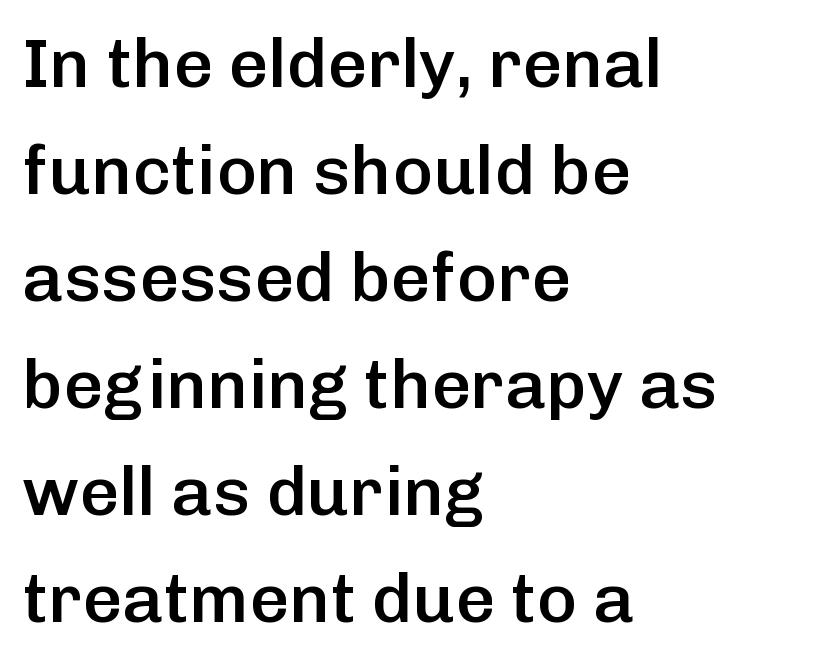
Q: Is the text bold? A: Semi-bold.
Q: Is the text italic (slanted)? A: No, it is upright.
Q: Is the typeface a serif or a sans-serif typeface? A: Sans-serif.
Q: Is the text underlined? A: No.
Q: How is the paragraph aligned? A: Left-aligned.
Q: Is the spacing between letters normal or unusually wide? A: Normal.
Q: Is the spacing between lines tight, normal or loose? A: Normal.
Q: Width (condensed, normal, or wide)? A: Normal.
Q: Stroke contrast? A: Low.
Q: x-height? A: Medium.
Q: Monospaced? A: No.
